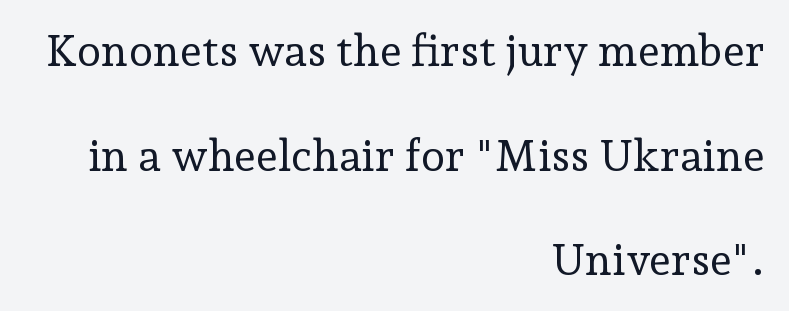
The image shows 44 px regular-weight serif type, upright; set right-aligned, loose line spacing (2.38x), normal letter spacing, not underlined; low stroke contrast and a medium x-height.
